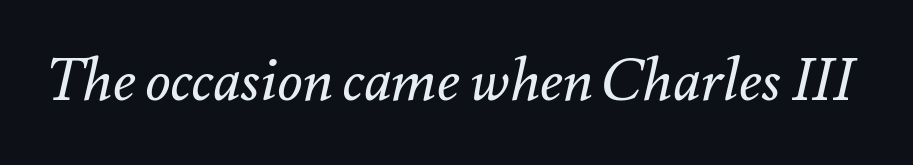
Nobody drew a line under any word here. The glyphs look as if they've been sheared to an angle. Caption: standard tracking, unaltered. These lines are rendered in a variable-pitch font. No letter is thick-stroked: the sample isn't bold.
